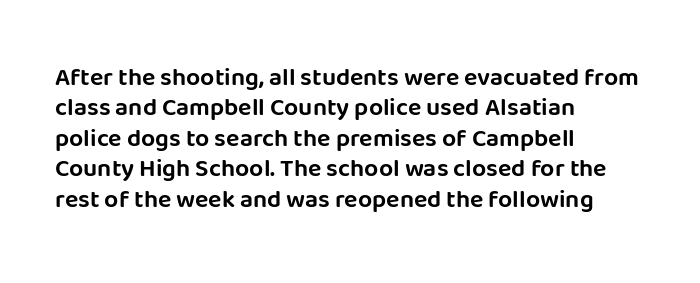
Q: Is the text italic (slanted)? A: No, it is upright.
Q: Is the text underlined? A: No.
Q: How is the paragraph aligned? A: Left-aligned.
Q: Is the spacing between letters normal or unusually wide? A: Normal.
